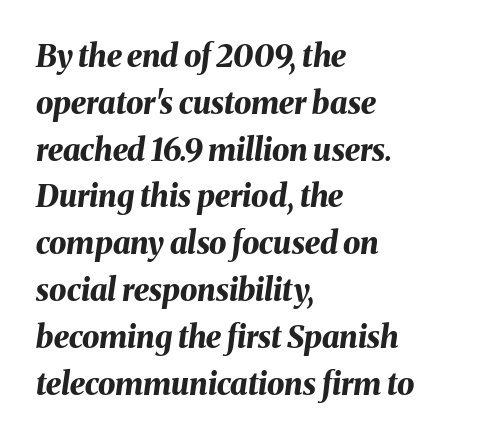
Q: Is the text bold? A: Yes.
Q: Is the text italic (slanted)? A: Yes, it leans right by about 8 degrees.
Q: Is the text underlined? A: No.
Q: How is the paragraph aligned? A: Left-aligned.
Q: Is the spacing between letters normal or unusually wide? A: Normal.
Q: Is the spacing between lines tight, normal or loose? A: Normal.
Q: Width (condensed, normal, or wide)? A: Normal.
Q: Stroke contrast? A: Medium.
Q: x-height? A: Medium.
Q: Monospaced? A: No.
